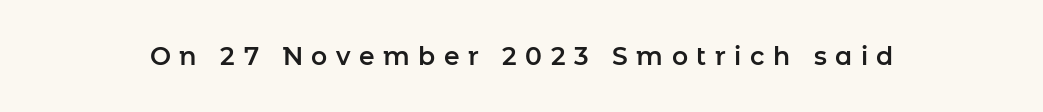
The image shows 25 px text type, upright; set unusually wide letter spacing (+0.34 em), not underlined.
